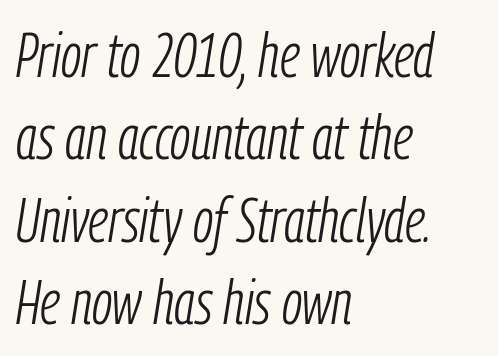
The image shows 62 px light, condensed type, italic (leaning right); set left-aligned, normal line spacing (1.33x), normal letter spacing, not underlined; low stroke contrast and a medium x-height.
